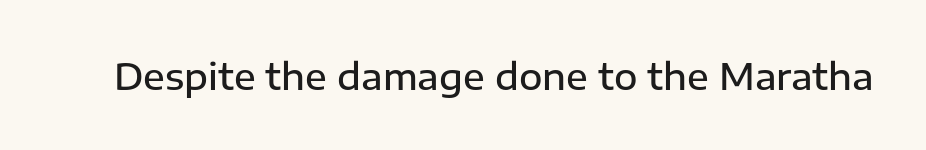
{"serif": "no", "italic": "no", "bold": "semi", "weight": "semibold", "width": "normal", "stroke_contrast": "low", "x_height": "medium", "monospaced": "no", "underline": "no", "letter_spacing": "normal", "letter_spacing_em": 0.0, "glyph_px": 36}
